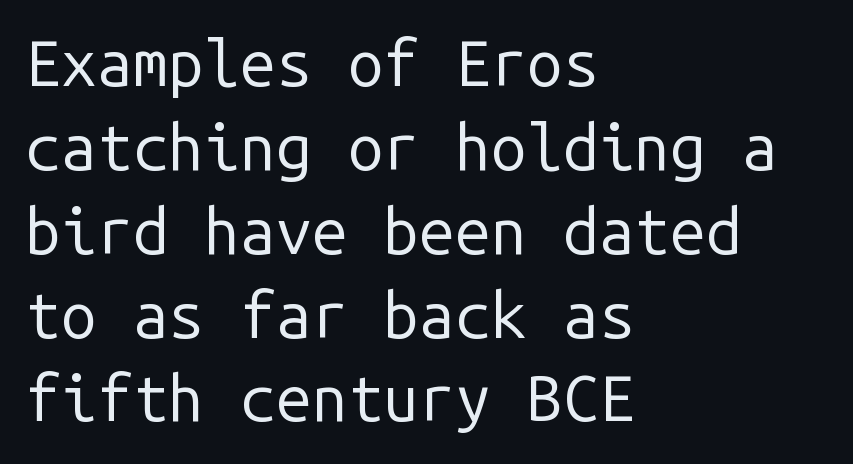
{"serif": "no", "italic": "no", "bold": "no", "weight": "regular", "width": "normal", "stroke_contrast": "low", "x_height": "medium", "monospaced": "yes", "underline": "no", "align": "left", "line_spacing": "normal", "line_spacing_ratio": 1.31, "letter_spacing": "normal", "letter_spacing_em": 0.0, "glyph_px": 64}
